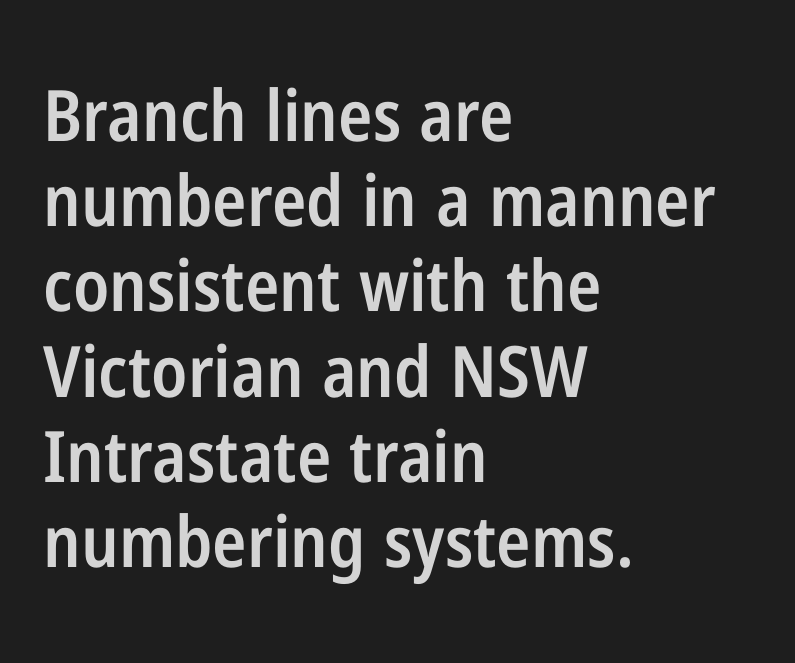
{"serif": "no", "italic": "no", "bold": "semi", "weight": "semibold", "width": "condensed", "stroke_contrast": "low", "x_height": "medium", "monospaced": "no", "underline": "no", "align": "left", "line_spacing_ratio": 1.2, "letter_spacing": "normal", "letter_spacing_em": 0.0, "glyph_px": 71}
